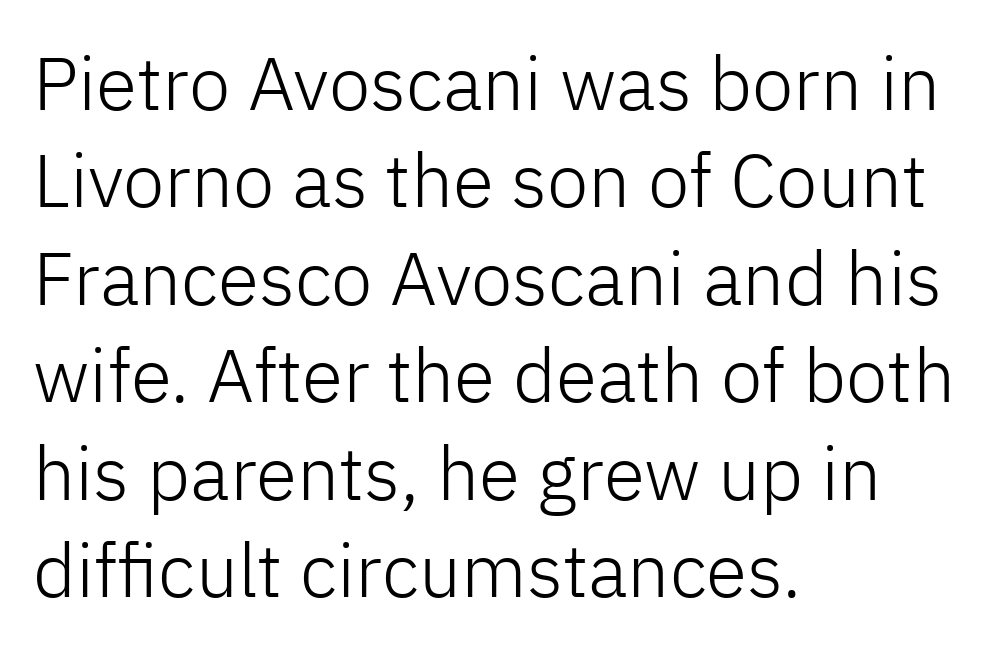
{"serif": "no", "italic": "no", "bold": "no", "weight": "light", "width": "normal", "stroke_contrast": "low", "x_height": "medium", "monospaced": "no", "underline": "no", "align": "left", "line_spacing": "normal", "line_spacing_ratio": 1.3, "letter_spacing": "normal", "letter_spacing_em": 0.0, "glyph_px": 75}
